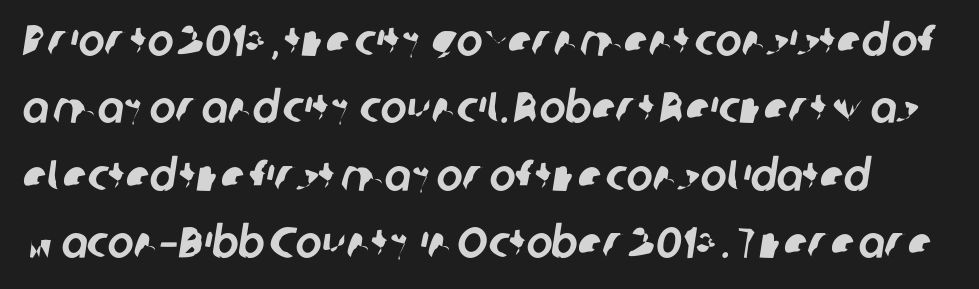
Q: Is the typeface a serif or a sans-serif typeface? A: Sans-serif.
Q: Is the text underlined? A: No.
Q: Is the spacing between letters normal or unusually wide? A: Normal.
Q: Is the spacing between lines tight, normal or loose? A: Normal.
Q: Width (condensed, normal, or wide)? A: Normal.
Q: Stroke contrast? A: Low.
Q: x-height? A: Medium.
Q: Monospaced? A: No.
